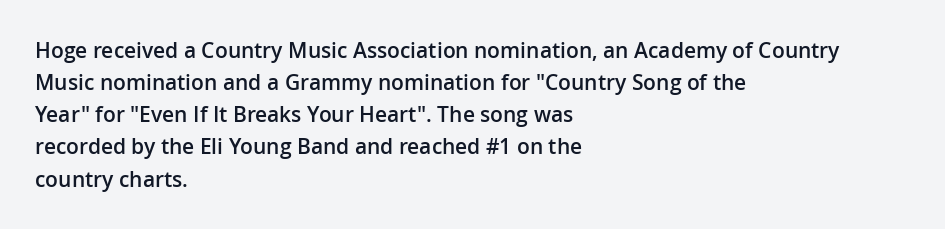
Q: Is the text bold? A: Semi-bold.
Q: Is the text italic (slanted)? A: No, it is upright.
Q: Is the text underlined? A: No.
Q: How is the paragraph aligned? A: Left-aligned.
Q: Is the spacing between letters normal or unusually wide? A: Normal.
Q: Is the spacing between lines tight, normal or loose? A: Normal.
